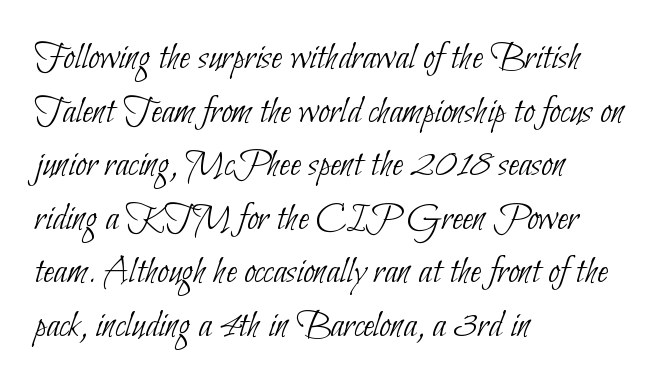
The image shows 40 px thin, condensed sans-serif type; set left-aligned, normal line spacing (1.34x), normal letter spacing, not underlined; low stroke contrast and a small x-height.
